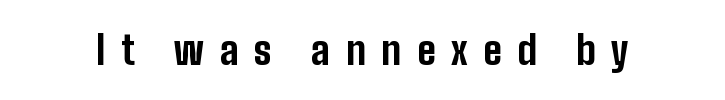
{"serif": "no", "italic": "no", "bold": "yes", "weight": "bold", "width": "condensed", "stroke_contrast": "low", "x_height": "medium", "monospaced": "no", "underline": "no", "letter_spacing": "wide", "letter_spacing_em": 0.4, "glyph_px": 39}
